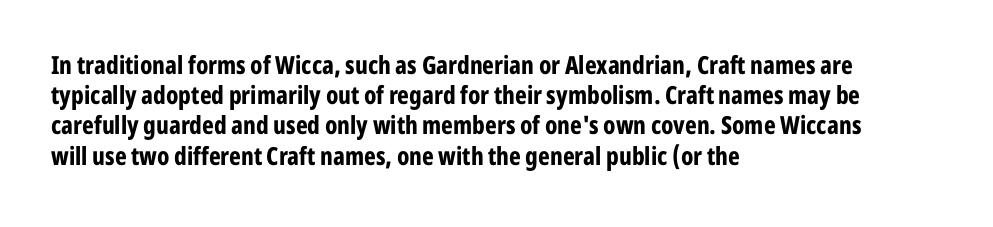
The image shows 25 px bold type, upright; set left-aligned, line spacing 1.21x, normal letter spacing, not underlined.
